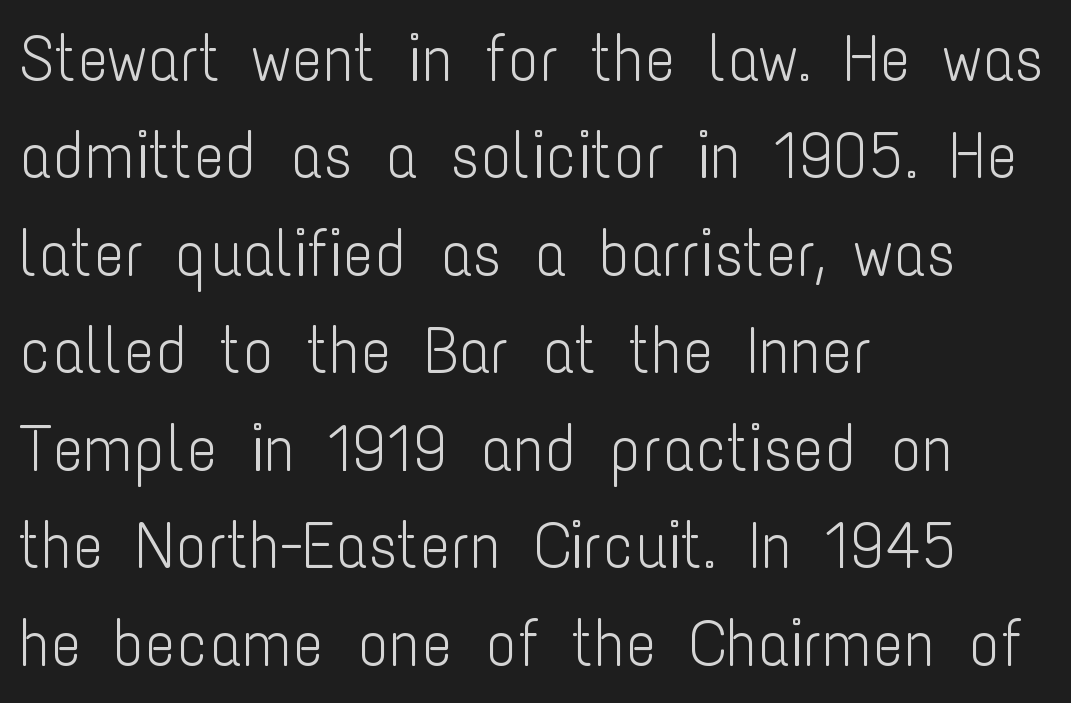
Q: Is the text bold? A: No.
Q: Is the text italic (slanted)? A: No, it is upright.
Q: Is the typeface a serif or a sans-serif typeface? A: Sans-serif.
Q: Is the text underlined? A: No.
Q: How is the paragraph aligned? A: Left-aligned.
Q: Is the spacing between letters normal or unusually wide? A: Normal.
Q: Is the spacing between lines tight, normal or loose? A: Normal.
Q: Width (condensed, normal, or wide)? A: Condensed.
Q: Stroke contrast? A: Low.
Q: x-height? A: Medium.
Q: Monospaced? A: No.
